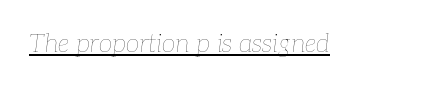
Short note: letters normally spaced. A baseline rule has been typeset under these characters. Weight class: somewhere from thin through regular. This sample uses an oblique cut, with every glyph tilted off the vertical.
